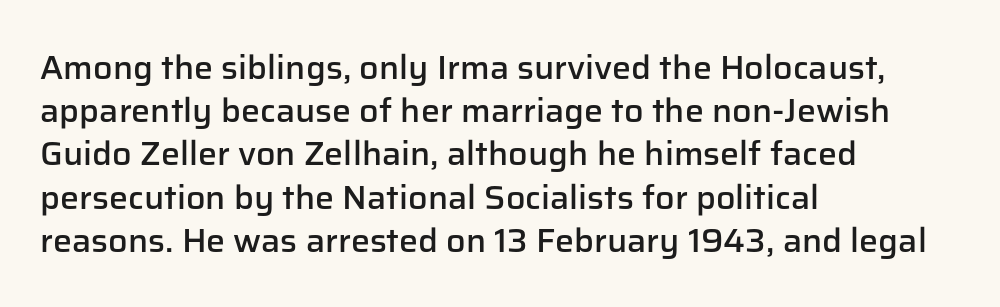
{"serif": "no", "italic": "no", "bold": "semi", "weight": "semibold", "width": "normal", "stroke_contrast": "low", "x_height": "medium", "monospaced": "no", "underline": "no", "align": "left", "line_spacing": "normal", "line_spacing_ratio": 1.27, "letter_spacing": "normal", "letter_spacing_em": 0.0, "glyph_px": 34}
